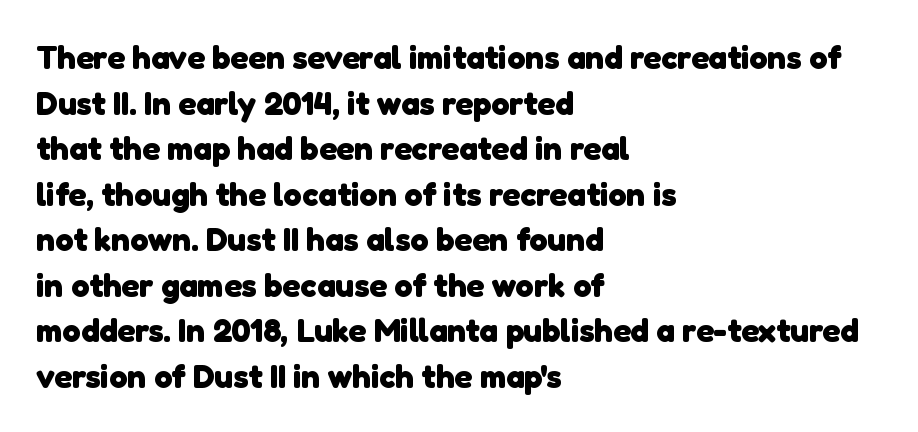
The image shows 33 px heavy sans-serif type; set left-aligned, normal line spacing (1.38x), normal letter spacing, not underlined; low stroke contrast and a medium x-height.
